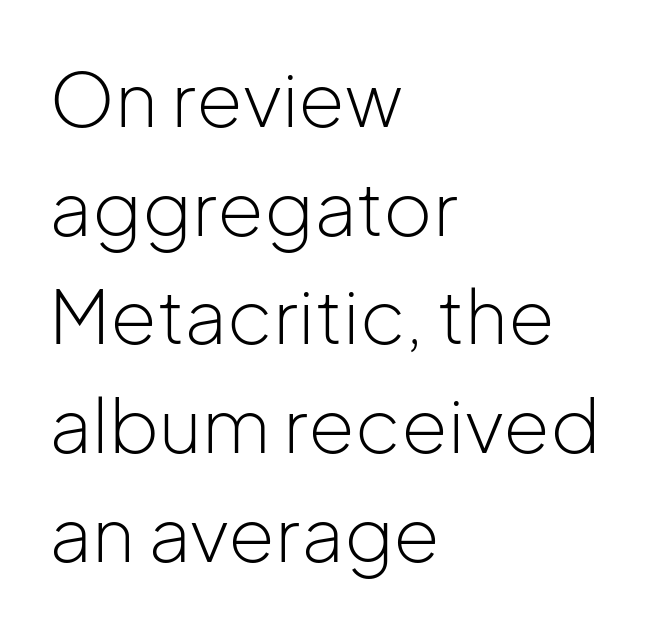
The image shows 75 px light sans-serif type, upright; set left-aligned, normal line spacing (1.45x), normal letter spacing, not underlined; low stroke contrast and a medium x-height.
